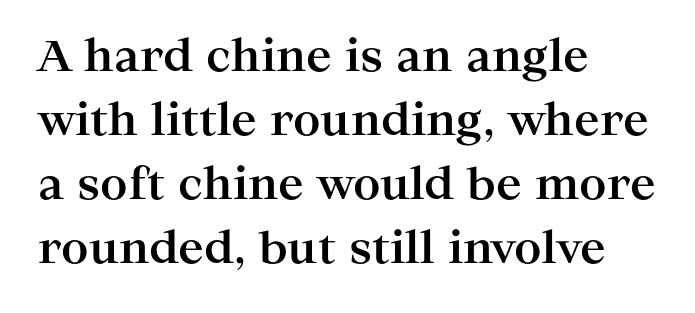
Q: Is the text bold? A: Yes.
Q: Is the text italic (slanted)? A: No, it is upright.
Q: Is the typeface a serif or a sans-serif typeface? A: Serif.
Q: Is the text underlined? A: No.
Q: How is the paragraph aligned? A: Left-aligned.
Q: Is the spacing between letters normal or unusually wide? A: Normal.
Q: Is the spacing between lines tight, normal or loose? A: Normal.
Q: Width (condensed, normal, or wide)? A: Wide.
Q: Stroke contrast? A: High.
Q: x-height? A: Medium.
Q: Monospaced? A: No.
